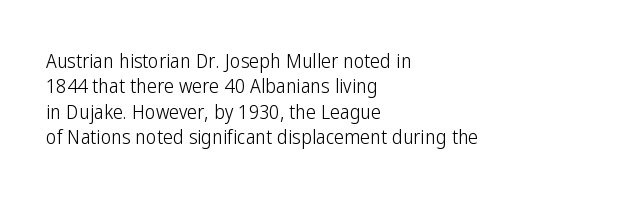
{"italic": "no", "bold": "no", "underline": "no", "align": "left", "line_spacing": "normal", "line_spacing_ratio": 1.27, "letter_spacing": "normal", "letter_spacing_em": 0.0, "glyph_px": 20}
